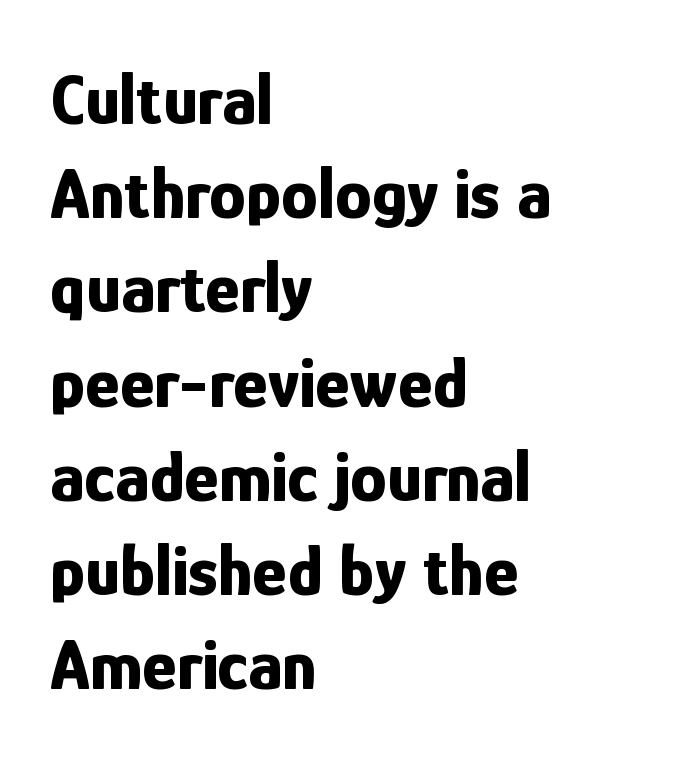
The rendering keeps characters at their native spacing. Its strokes are broad and dark, the hallmark of bold type. It's the straight-up-and-down kind of type. Quick note: interline space is typical. In terms of letterform style, serifs are entirely absent. Typeset ragged right — the left edge is the straight one.
